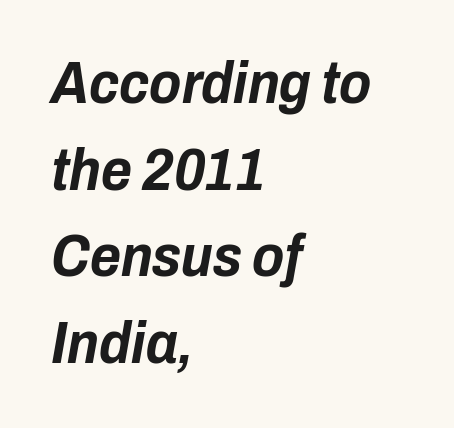
A typesetter would call this proportional, since set widths differ per character. Slant detected: the letters are inclined. Plain, unruled lines of type. Teacher's note: observe the even left margin — that is flush-left alignment.
